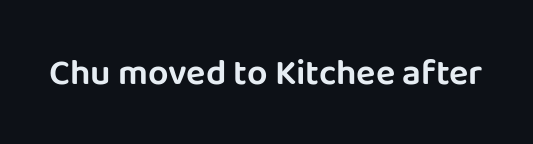
{"serif": "no", "italic": "no", "width": "normal", "stroke_contrast": "low", "x_height": "large", "monospaced": "no", "underline": "no", "letter_spacing": "normal", "letter_spacing_em": 0.0, "glyph_px": 36}
